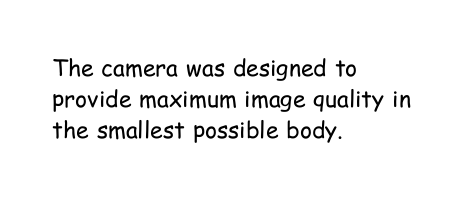
Descenders are the only things crossing below the line. The font sits on the lighter half of the weight spectrum, regular included. Does the copy run flush right? No — it runs flush left. Vertically, the passage feels balanced, rows spaced as you'd expect.
